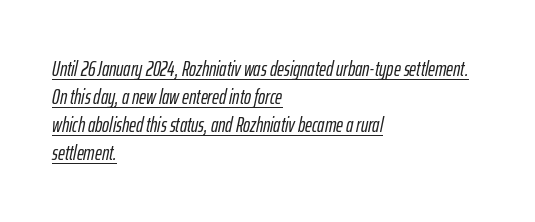
{"italic": "yes", "lean": "right", "slant_degrees": 12, "underline": "yes", "align": "left", "line_spacing": "normal", "line_spacing_ratio": 1.33, "letter_spacing": "normal", "letter_spacing_em": 0.0, "glyph_px": 21}
